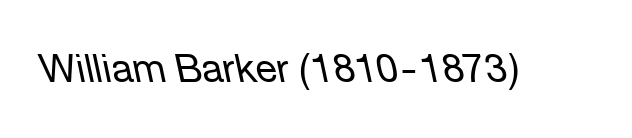
The characters are drawn with everyday or finer stroke widths. The passage shown is typed in a proportional face where columns would drift. Clear beneath every line of the passage. It's the slanting kind of type.
